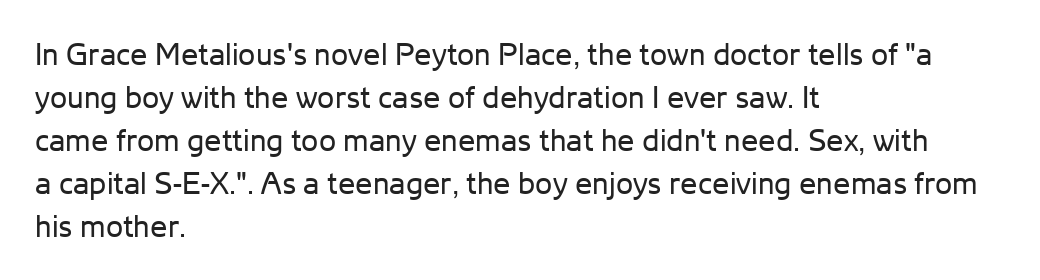
A roman cut, with each character standing at attention. The setting favours the left margin, as ordinary paragraphs usually do. Baseline-to-baseline distance is the conventional proportion of letter height. The type is set solid horizontally, with unmodified tracking. Bare-footed words on every line.
